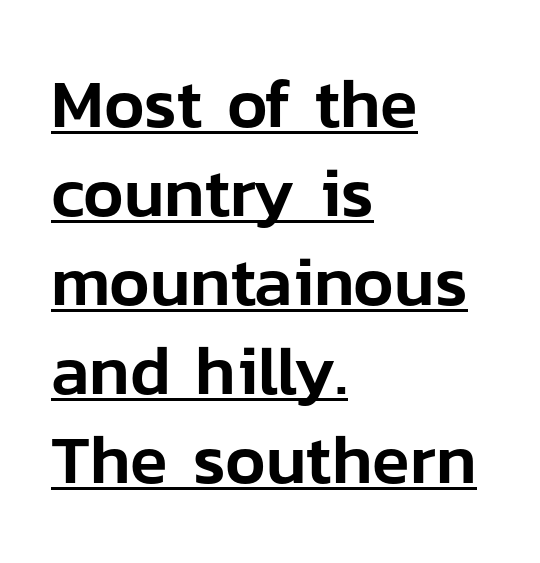
{"serif": "no", "italic": "no", "width": "normal", "stroke_contrast": "low", "x_height": "medium", "monospaced": "no", "underline": "yes", "align": "left", "line_spacing": "normal", "line_spacing_ratio": 1.29, "letter_spacing": "normal", "letter_spacing_em": 0.0, "glyph_px": 69}
